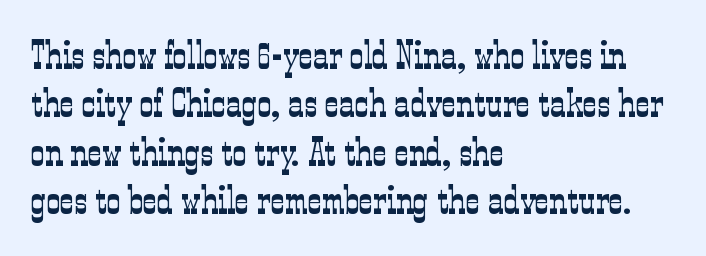
{"serif": "yes", "italic": "no", "bold": "no", "weight": "light", "width": "condensed", "stroke_contrast": "low", "x_height": "medium", "monospaced": "no", "underline": "no", "align": "left", "line_spacing_ratio": 1.24, "letter_spacing": "normal", "letter_spacing_em": 0.0, "glyph_px": 39}
